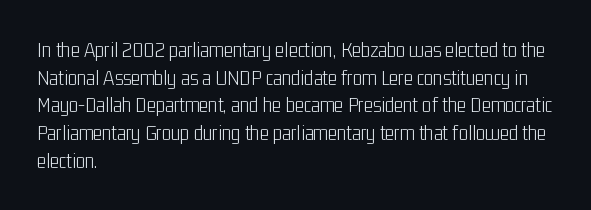
The typeface has the unassuming heft of standard copy or less. Vertical strokes here are truly vertical. A clean baseline with only descenders dipping below it. Default kerning and tracking; the words read as compact shapes.
